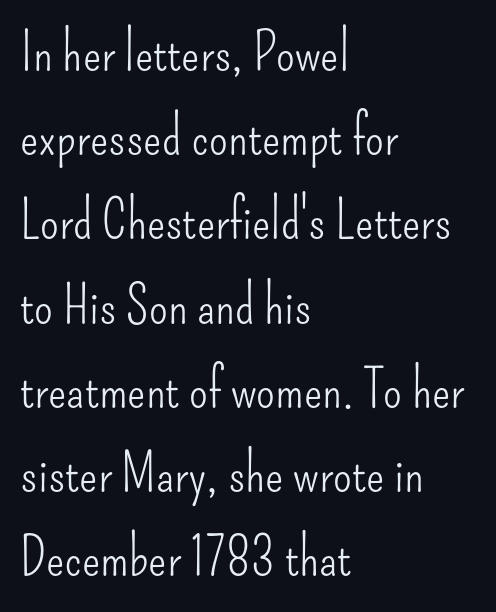
Here the glyphs are tracked normally, forming tight word shapes. Words float on clear page, feet unadorned. Spacing verdict: proportional, widths tailored to each character. The line-height multiplier appears to be the usual default. This sample uses an upright cut, with every glyph sitting square on the baseline. The text was rendered using a sans face with plain stroke endings.
